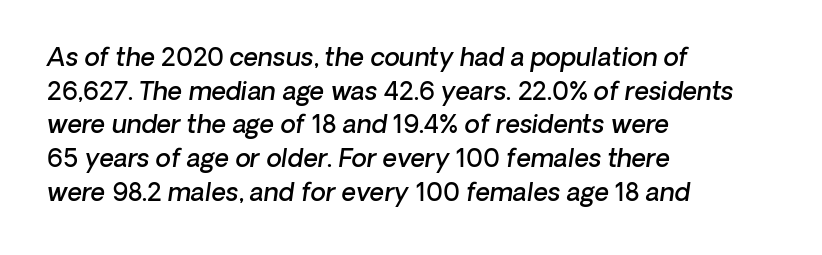
These lines are set flush left with a ragged right edge. Look at the stroke-to-counter ratio: somewhat heavy, a semibold. Style check: oblique. The space directly below the letters is spotless.
